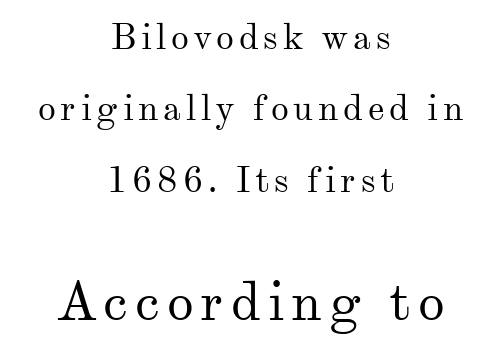
Character widths vary here, with narrow letters taking less room than wide ones. No word sits above an underline. Vertical spacing — loose. The typeface has the unassuming heft of standard copy or less. Type style note: has serifs. A roman cut, with each character standing at attention.
